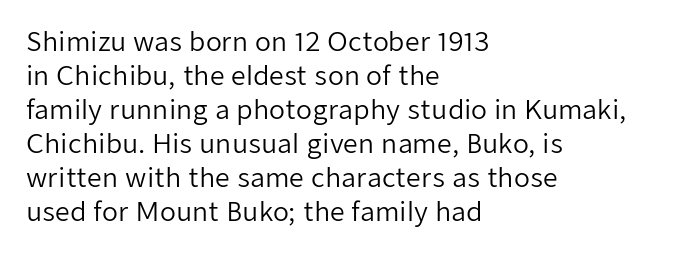
The image shows 26 px text type, upright; set left-aligned, normal line spacing (1.31x), normal letter spacing, not underlined.
